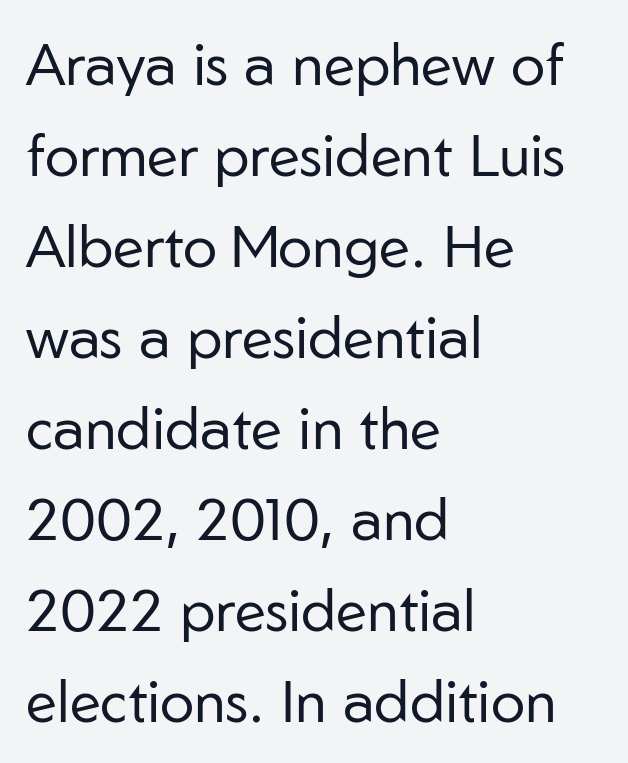
The image shows 58 px regular-weight sans-serif type, upright; set left-aligned, normal line spacing (1.57x), normal letter spacing, not underlined; low stroke contrast and a medium x-height.
